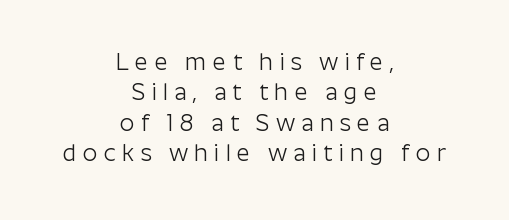
Q: Is the text bold? A: No.
Q: Is the text italic (slanted)? A: No, it is upright.
Q: Is the text underlined? A: No.
Q: How is the paragraph aligned? A: Centered.
Q: Is the spacing between letters normal or unusually wide? A: Unusually wide.
Q: Is the spacing between lines tight, normal or loose? A: Normal.
